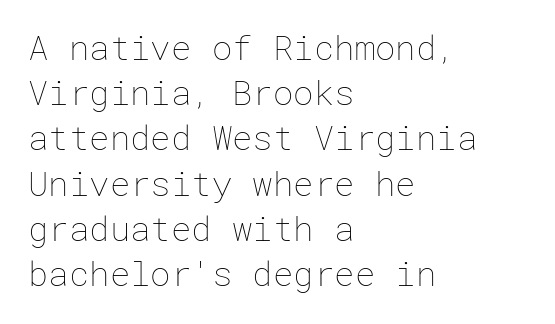
Tracking value appears to be zero — textbook default spacing. The font is comparable to plain body text, perhaps lighter. How would I describe the line gaps? Plain and ordinary. Style check: upright.
